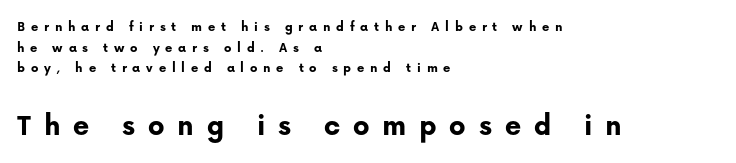
Teacher's note: observe the even left margin — that is flush-left alignment. Spacing verdict: proportional, widths tailored to each character. Check where the strokes stop: nothing finishes them off — pure sans. In terms of posture, this sample is upright. The second block has been scaled up relative to the first.
